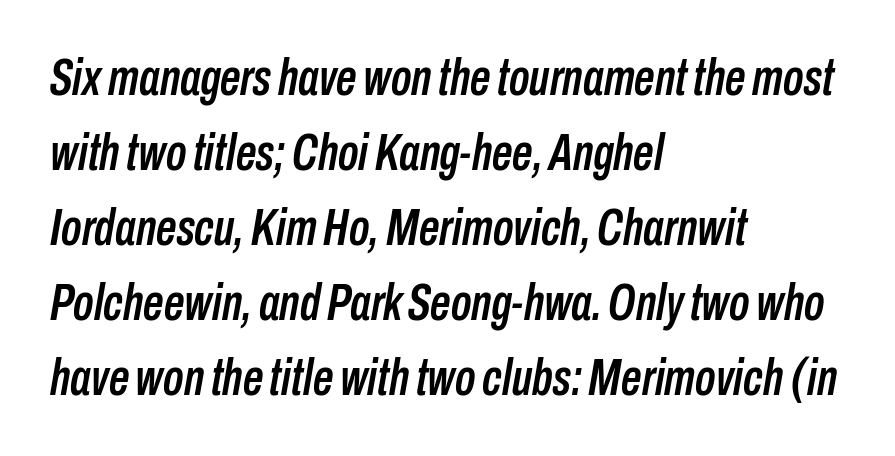
{"italic": "yes", "lean": "right", "slant_degrees": 10, "width": "condensed", "stroke_contrast": "low", "x_height": "medium", "monospaced": "no", "underline": "no", "align": "left", "line_spacing": "normal", "line_spacing_ratio": 1.47, "letter_spacing": "normal", "letter_spacing_em": 0.0, "glyph_px": 51}
